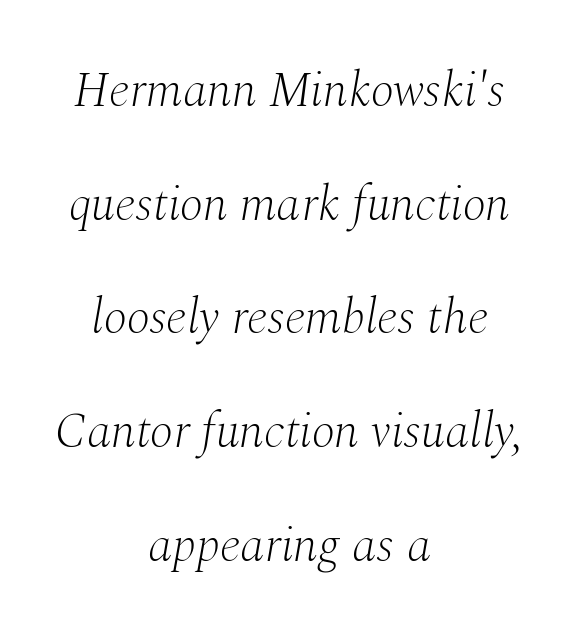
The image shows 49 px light serif type, italic (leaning right); set centered, loose line spacing (2.32x), normal letter spacing, not underlined; medium stroke contrast and a medium x-height.
